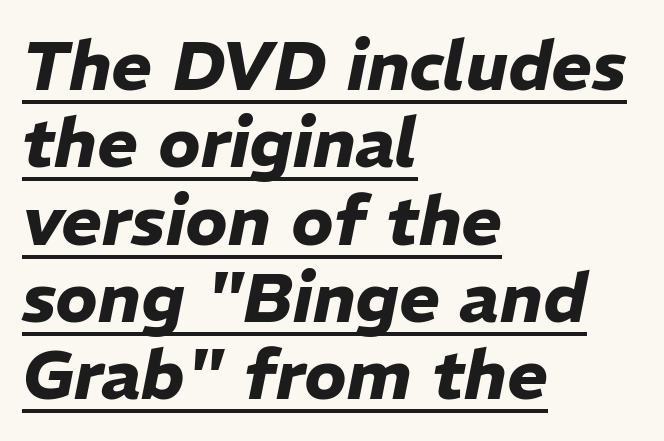
Q: Is the text bold? A: Yes.
Q: Is the text italic (slanted)? A: Yes, it leans right by about 11 degrees.
Q: Is the text underlined? A: Yes.
Q: How is the paragraph aligned? A: Left-aligned.
Q: Is the spacing between letters normal or unusually wide? A: Normal.
Q: Is the spacing between lines tight, normal or loose? A: Tight.
Q: Width (condensed, normal, or wide)? A: Normal.
Q: Stroke contrast? A: Low.
Q: x-height? A: Medium.
Q: Monospaced? A: No.
